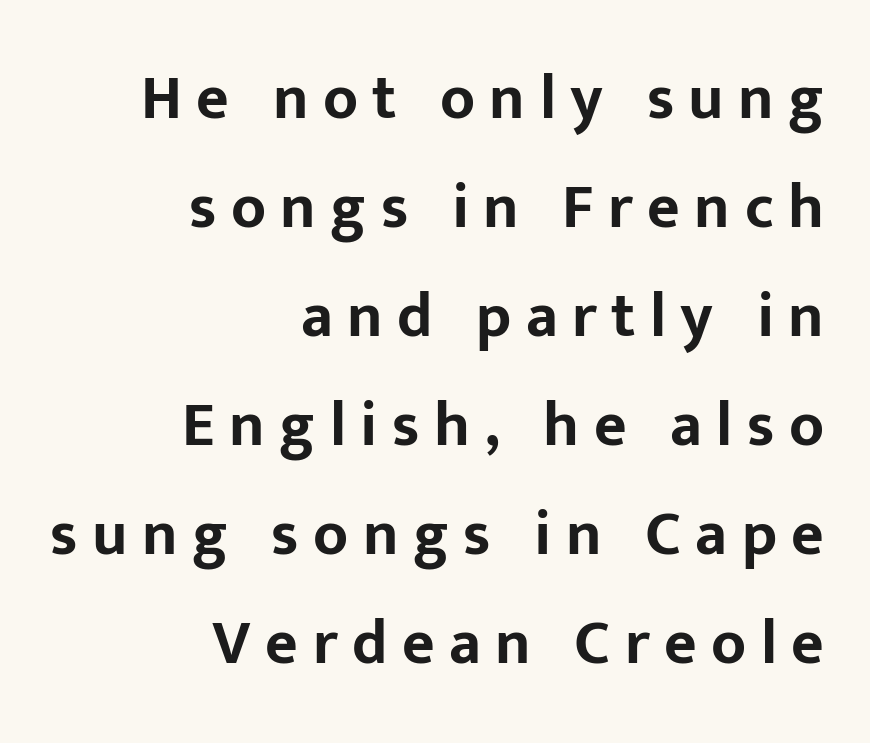
Q: Is the text bold? A: Yes.
Q: Is the text italic (slanted)? A: No, it is upright.
Q: Is the typeface a serif or a sans-serif typeface? A: Sans-serif.
Q: Is the text underlined? A: No.
Q: How is the paragraph aligned? A: Right-aligned.
Q: Is the spacing between letters normal or unusually wide? A: Unusually wide.
Q: Width (condensed, normal, or wide)? A: Normal.
Q: Stroke contrast? A: Low.
Q: x-height? A: Medium.
Q: Monospaced? A: No.
